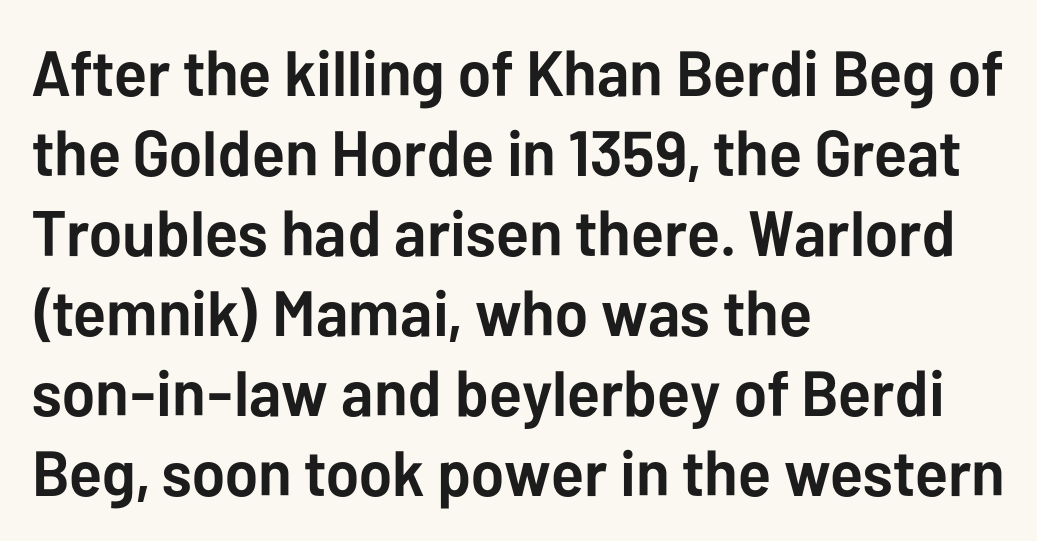
The image shows 64 px semibold sans-serif type, upright; set left-aligned, normal line spacing (1.25x), normal letter spacing, not underlined; low stroke contrast and a medium x-height.
